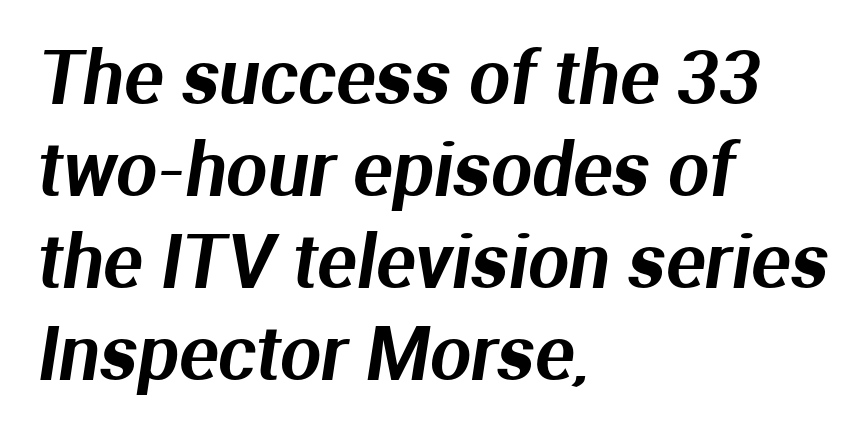
{"serif": "no", "width": "normal", "stroke_contrast": "medium", "x_height": "medium", "monospaced": "no", "underline": "no", "align": "left", "line_spacing": "normal", "line_spacing_ratio": 1.26, "letter_spacing": "normal", "letter_spacing_em": 0.0, "glyph_px": 73}
